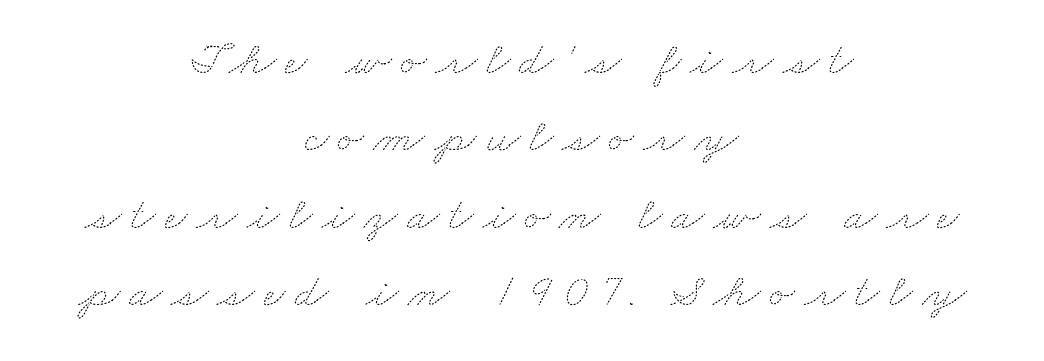
You could not count columns in this text — the font is proportionally spaced. No letter is thick-stroked: the sample isn't bold. Each line is balanced around a shared central axis. Vertical spacing — default. A bare baseline throughout the passage.
